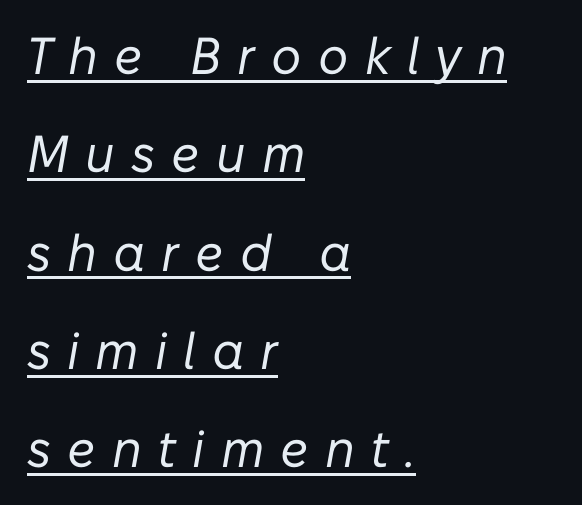
You can see a thin bar hugging the bottom of the glyphs. A light-to-regular cut is what we see here. The tracking jumps out immediately: characters are airy and widely separated. Layout note: lines flush left.
